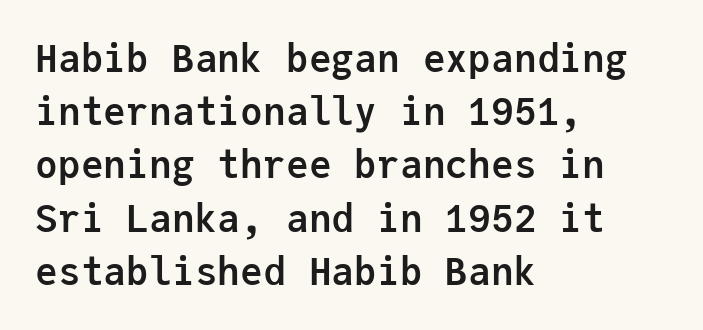
Q: Is the text bold? A: Yes.
Q: Is the text italic (slanted)? A: No, it is upright.
Q: Is the typeface a serif or a sans-serif typeface? A: Sans-serif.
Q: Is the text underlined? A: No.
Q: How is the paragraph aligned? A: Left-aligned.
Q: Is the spacing between letters normal or unusually wide? A: Normal.
Q: Is the spacing between lines tight, normal or loose? A: Normal.
Q: Width (condensed, normal, or wide)? A: Normal.
Q: Stroke contrast? A: Low.
Q: x-height? A: Medium.
Q: Monospaced? A: Yes.
